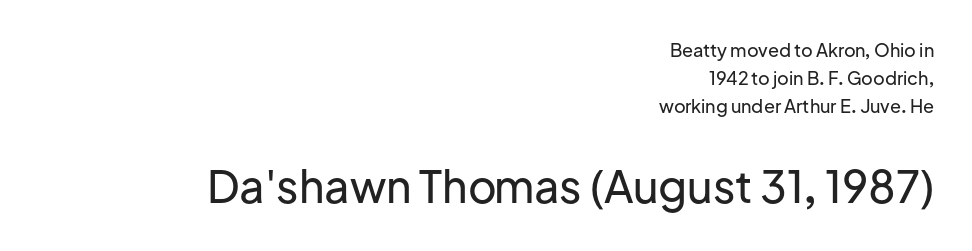
The rendering uses natural spacing where letterforms have individual widths. The paragraph shown leans on its right margin. The following chunk of copy outweighs the initial chunk in type size. Spacing between characters is what you'd get straight out of the box. Vertical spacing — default.
